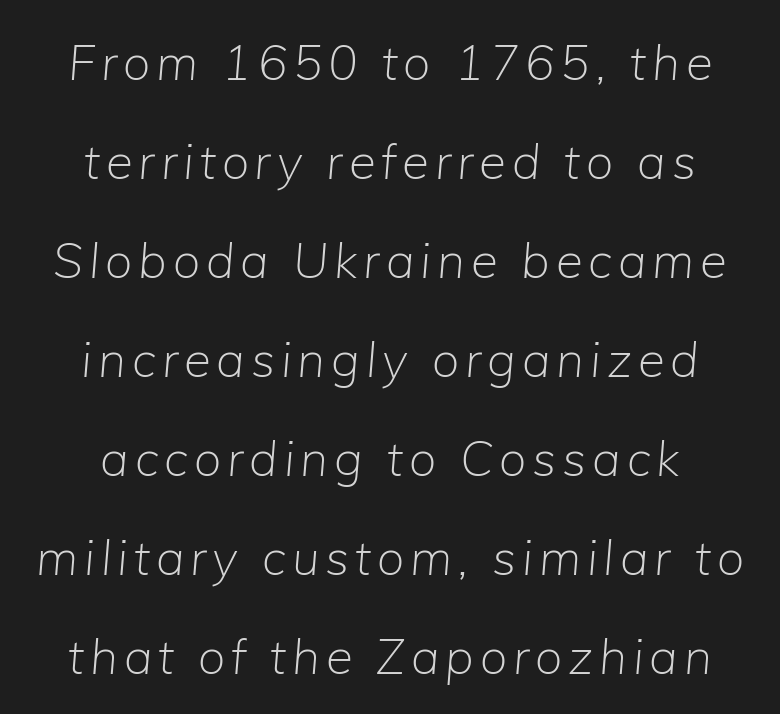
The image shows 49 px light type, italic (leaning right); set centered, loose line spacing (2.02x), not underlined; low stroke contrast and a medium x-height.
